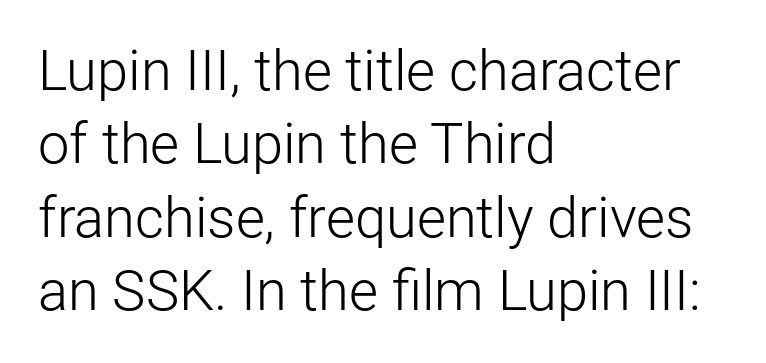
{"serif": "no", "italic": "no", "bold": "no", "weight": "light", "width": "normal", "stroke_contrast": "low", "x_height": "medium", "monospaced": "no", "underline": "no", "align": "left", "line_spacing": "normal", "line_spacing_ratio": 1.31, "letter_spacing": "normal", "letter_spacing_em": 0.0, "glyph_px": 56}
